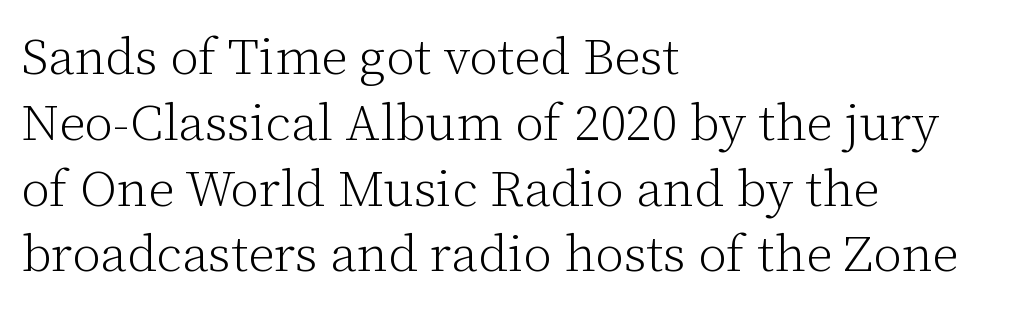
Stroke terminals: seriffed. Notice how descenders clear the ascenders below comfortably — that's standard leading. The weight would be labelled regular, book, light, or lighter still. The passage shown is not underscored anywhere.
